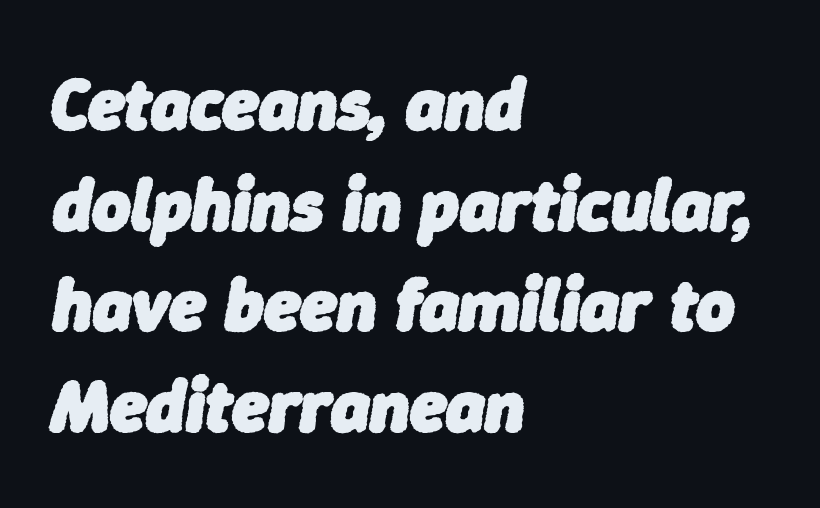
The image shows 74 px heavy type, italic (leaning right); set left-aligned, normal line spacing (1.36x), normal letter spacing, not underlined; low stroke contrast and a medium x-height.
